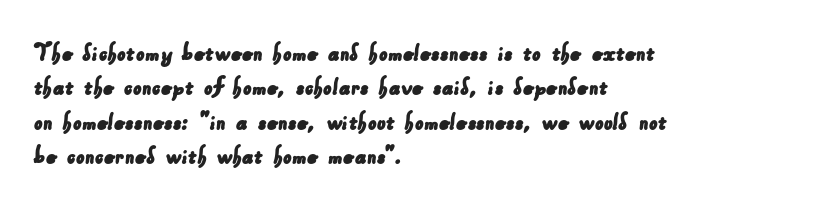
Q: Is the text underlined? A: No.
Q: How is the paragraph aligned? A: Left-aligned.
Q: Is the spacing between letters normal or unusually wide? A: Normal.
Q: Is the spacing between lines tight, normal or loose? A: Normal.
